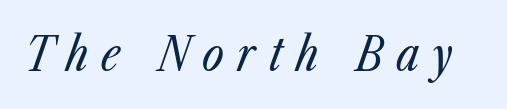
The text carries the slant typical of an italic or oblique font. Stem width sits at or under what a default text font uses. The passage shown is typed in a proportional face where columns would drift. The foot of each line stays bare and open. Tracking value appears strongly positive — letters spread wide.
